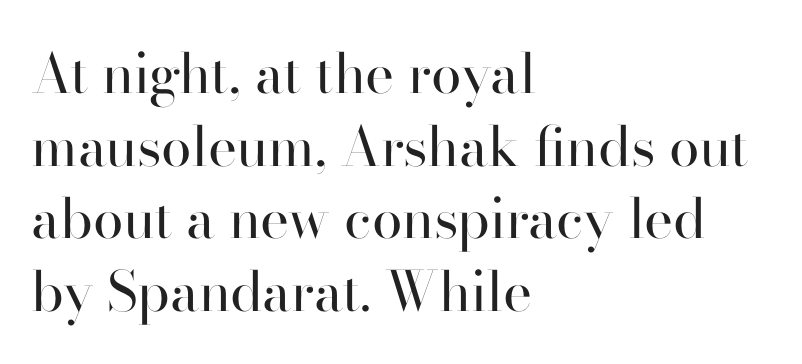
The image shows 55 px regular-weight serif type, upright; set left-aligned, normal line spacing (1.32x), normal letter spacing, not underlined; high stroke contrast and a small x-height.
